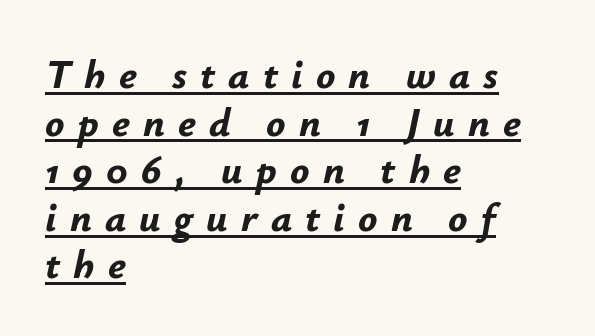
{"italic": "yes", "lean": "right", "slant_degrees": 12, "bold": "yes", "weight": "bold", "width": "normal", "stroke_contrast": "low", "x_height": "small", "monospaced": "no", "underline": "yes", "align": "left", "line_spacing_ratio": 1.19, "letter_spacing": "wide", "letter_spacing_em": 0.33, "glyph_px": 40}
